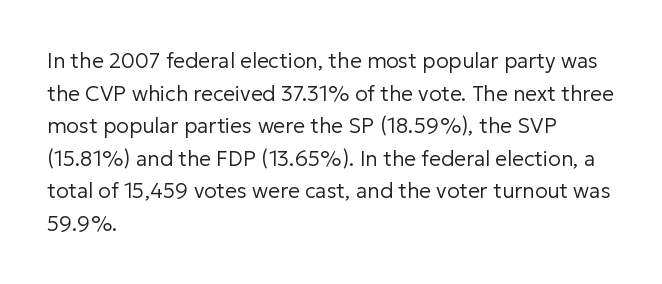
Q: Is the text bold? A: No.
Q: Is the text italic (slanted)? A: No, it is upright.
Q: Is the text underlined? A: No.
Q: How is the paragraph aligned? A: Left-aligned.
Q: Is the spacing between letters normal or unusually wide? A: Normal.
Q: Is the spacing between lines tight, normal or loose? A: Normal.
